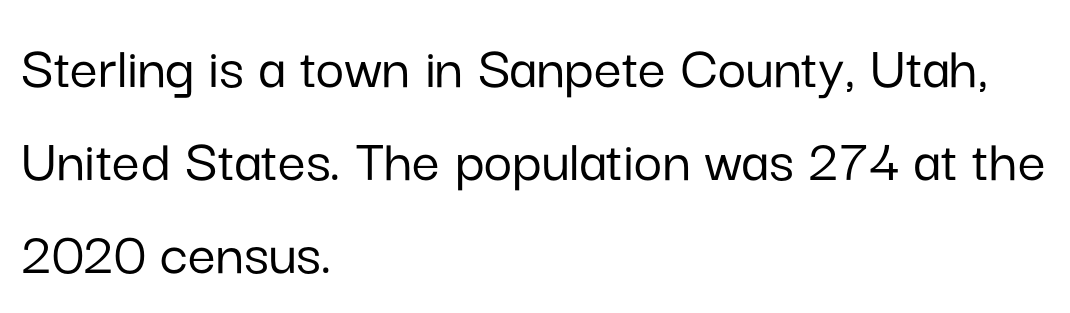
The strip under each line holds only bare page. You could call the tracking neutral — neither tight nor loose. Ascenders rise straight up at ninety degrees. In terms of leading, this rendering sits right in the middle.
